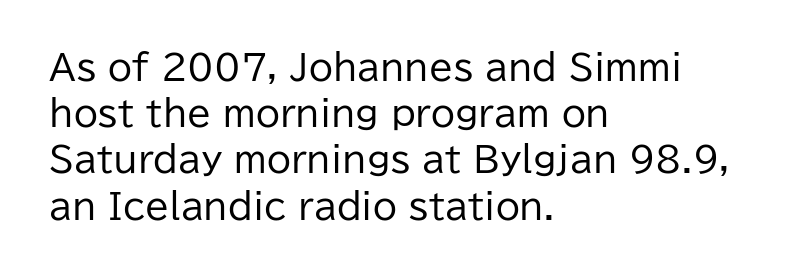
{"serif": "no", "italic": "no", "bold": "no", "weight": "regular", "width": "normal", "stroke_contrast": "low", "x_height": "medium", "monospaced": "no", "underline": "no", "align": "left", "line_spacing": "normal", "line_spacing_ratio": 1.32, "letter_spacing": "normal", "letter_spacing_em": 0.0, "glyph_px": 35}
